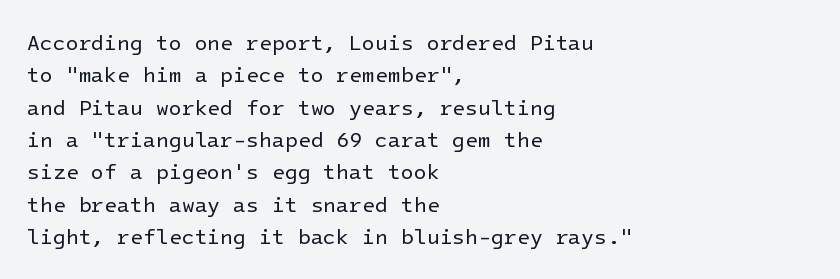
Words float on clear page, feet unadorned. Letters have the restrained weight of plain body copy at most. Horizontal alignment here is leftward, the default for most running prose. Whoever set this chose a conventional vertical rhythm. This sample uses an upright cut, with every glyph sitting square on the baseline.
